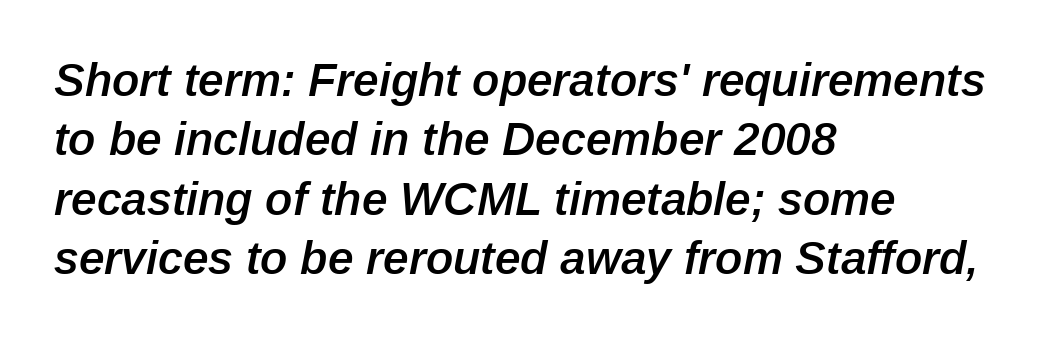
The image shows 46 px semibold type, italic (leaning right); set left-aligned, normal line spacing (1.29x), normal letter spacing, not underlined; low stroke contrast and a medium x-height.
